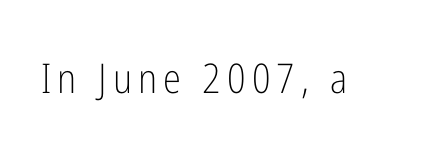
Weight: in the light-to-regular range. The passage shown is typeset with a sans-serif family. When letters stand straight like this, we call the style roman or upright. The letters advance in unequal steps, a hallmark of proportional type. Just letters on the line, the space beneath them empty.
